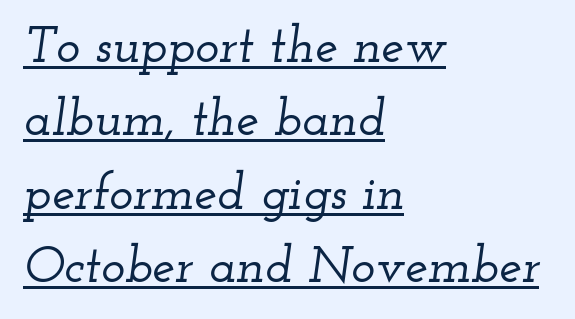
The image shows 51 px wide serif type, italic (leaning right); set left-aligned, normal line spacing (1.44x), normal letter spacing, underlined; low stroke contrast and a small x-height.
